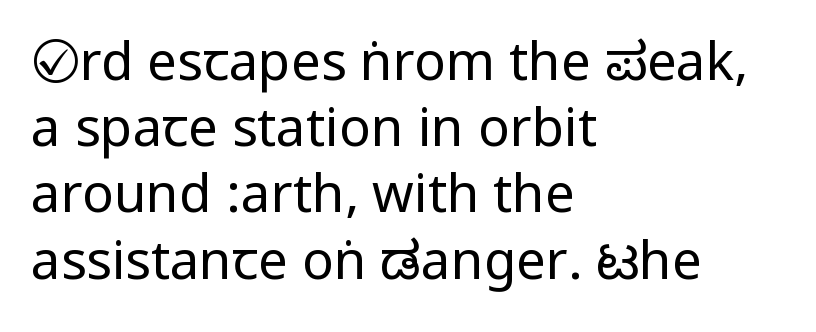
The image shows 53 px regular-weight, condensed sans-serif type, upright; set left-aligned, normal line spacing (1.25x), normal letter spacing, not underlined; low stroke contrast.
